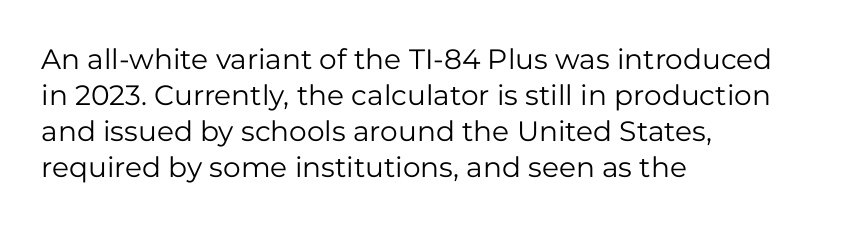
The image shows 28 px regular-weight sans-serif type, upright; set left-aligned, normal line spacing (1.29x), normal letter spacing, not underlined; low stroke contrast and a medium x-height.
